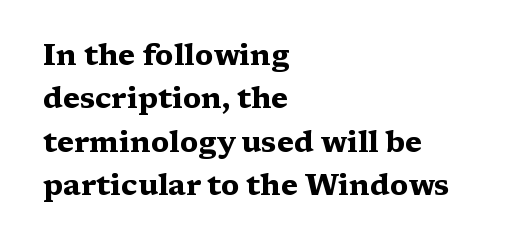
The image shows 29 px heavy, wide serif type, upright; set left-aligned, normal line spacing (1.5x), normal letter spacing, not underlined; medium stroke contrast and a medium x-height.
